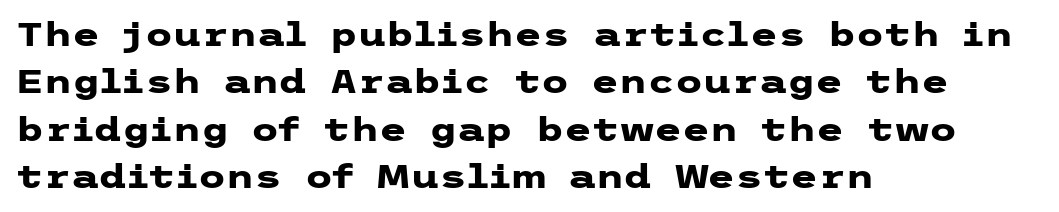
The image shows 32 px heavy, wide sans-serif type, upright; set left-aligned, normal line spacing (1.48x), normal letter spacing, not underlined; low stroke contrast and a medium x-height.
